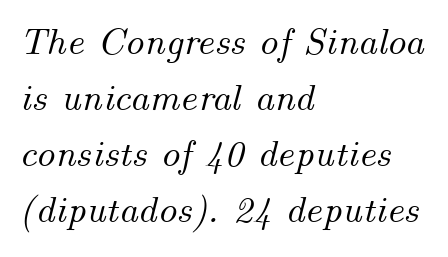
The image shows 38 px text type, italic (leaning right); set left-aligned, normal line spacing (1.47x), normal letter spacing, not underlined; medium stroke contrast and a small x-height.
